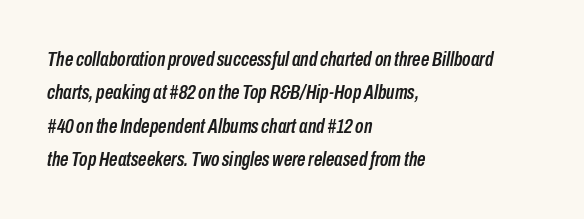
Q: Is the text italic (slanted)? A: Yes, it leans right by about 10 degrees.
Q: Is the text underlined? A: No.
Q: How is the paragraph aligned? A: Left-aligned.
Q: Is the spacing between letters normal or unusually wide? A: Normal.
Q: Is the spacing between lines tight, normal or loose? A: Normal.
